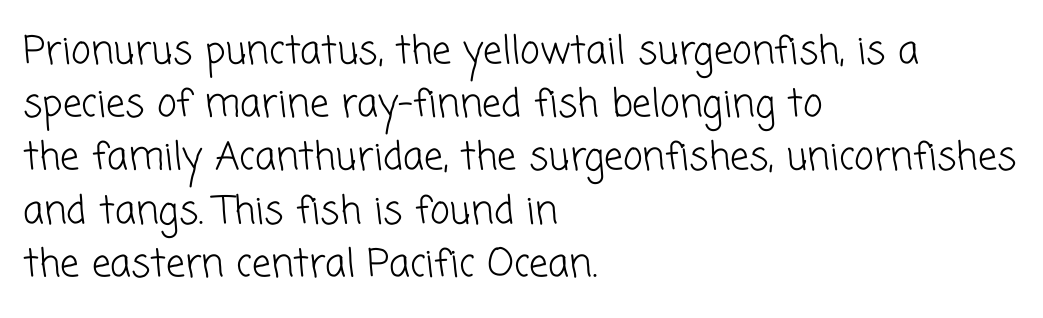
{"serif": "no", "bold": "no", "weight": "light", "width": "normal", "stroke_contrast": "low", "x_height": "medium", "monospaced": "no", "underline": "no", "align": "left", "line_spacing": "normal", "line_spacing_ratio": 1.4, "letter_spacing": "normal", "letter_spacing_em": 0.0, "glyph_px": 38}
